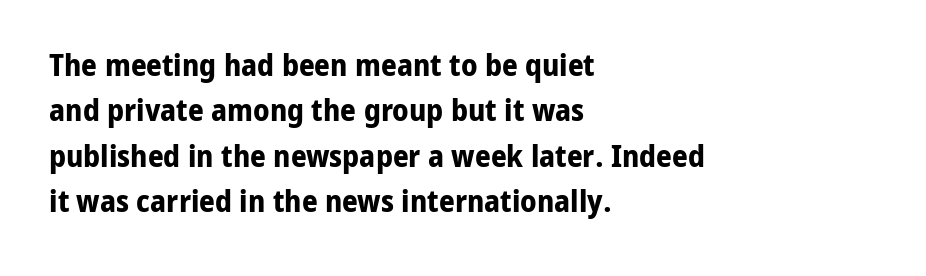
The image shows 31 px bold sans-serif type, upright; set left-aligned, normal line spacing (1.46x), normal letter spacing, not underlined; low stroke contrast and a medium x-height.
